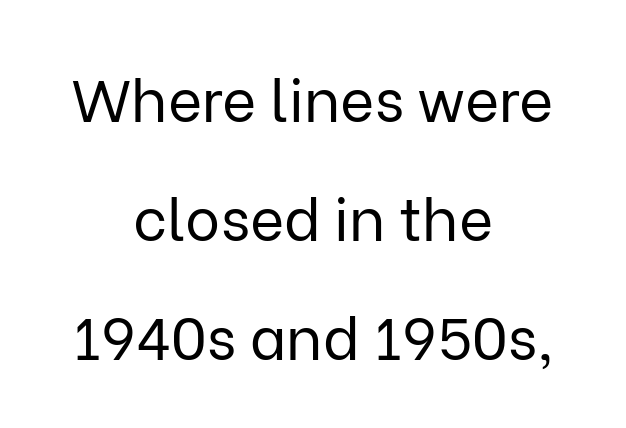
Nobody touched the tracking dial on this one. In CSS terms this would be text-align: center. Tall strokes in this sample are plumb rather than angled. Grotesque or geometric, the face here clearly has no serifs.
